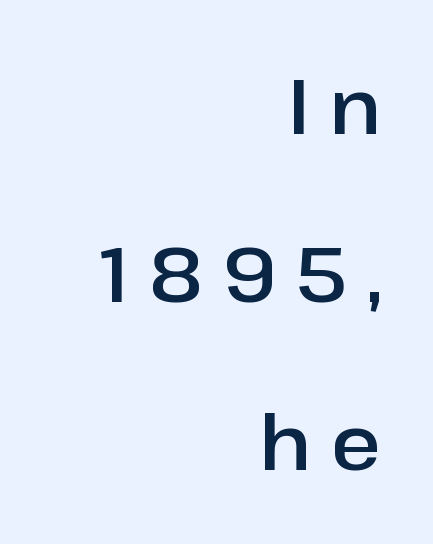
The image shows 77 px sans-serif type, upright; set right-aligned, loose line spacing (2.18x), unusually wide letter spacing (+0.25 em), not underlined; low stroke contrast and a medium x-height.
